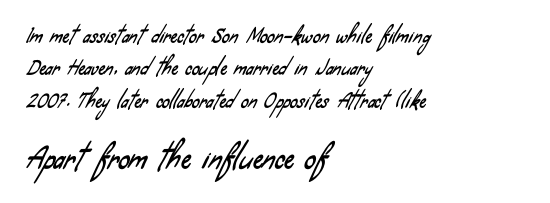
Check the space under the baseline: it is left empty. Regarding leading, the lines here are spaced in the standard way. Regarding serifs, this sample does without them. The type is set solid horizontally, with unmodified tracking. You could not count columns in this text — the font is proportionally spaced.
